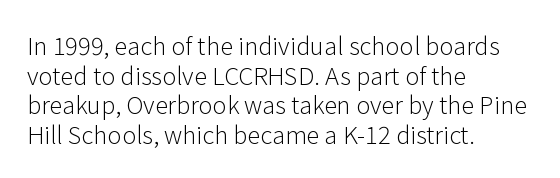
Words appear dense and cohesive because spacing is normal. Stem width sits at or under what a default text font uses. Honestly, there is no underline to notice here at all. The lettering stays uniformly vertical, giving the passage a roman look.
